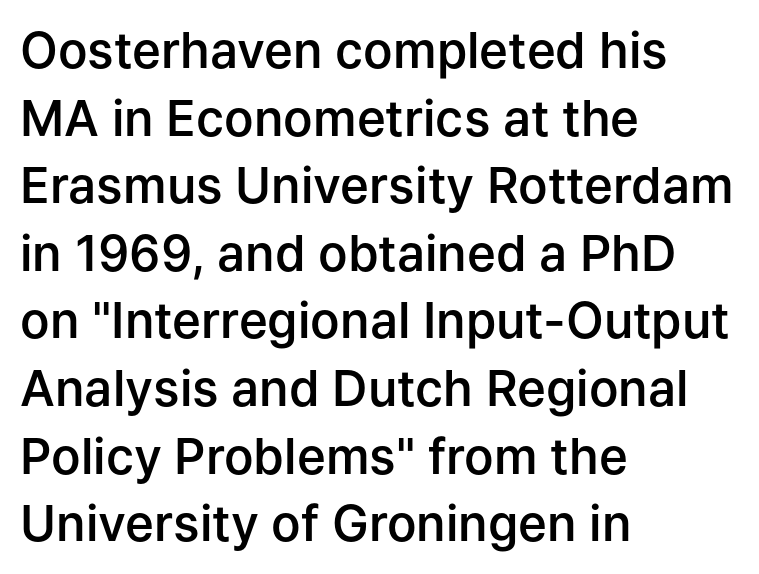
Q: Is the text bold? A: Semi-bold.
Q: Is the text italic (slanted)? A: No, it is upright.
Q: Is the typeface a serif or a sans-serif typeface? A: Sans-serif.
Q: Is the text underlined? A: No.
Q: How is the paragraph aligned? A: Left-aligned.
Q: Is the spacing between letters normal or unusually wide? A: Normal.
Q: Is the spacing between lines tight, normal or loose? A: Normal.
Q: Width (condensed, normal, or wide)? A: Normal.
Q: Stroke contrast? A: Low.
Q: x-height? A: Medium.
Q: Monospaced? A: No.
